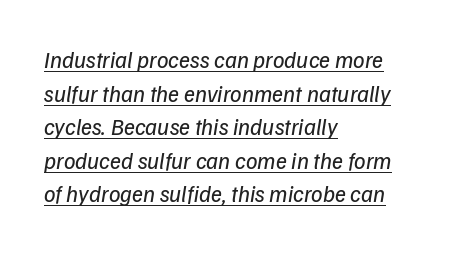
Q: Is the text bold? A: No.
Q: Is the text italic (slanted)? A: Yes, it leans right by about 9 degrees.
Q: Is the text underlined? A: Yes.
Q: How is the paragraph aligned? A: Left-aligned.
Q: Is the spacing between letters normal or unusually wide? A: Normal.
Q: Is the spacing between lines tight, normal or loose? A: Normal.
